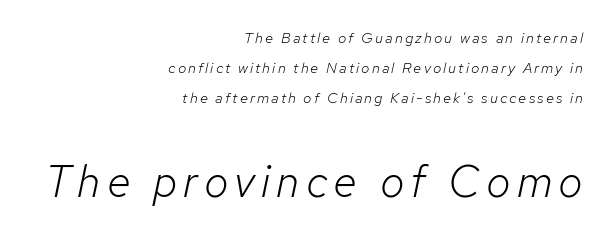
If you drew a line through each stem, it would be angled. Type without underlining. The face looks like a standard text weight, possibly lighter. Is the lower block the larger one? Yes — the lower block carries the bigger type. Varying glyph widths throughout — classic text-font behaviour. Leading is clearly above the norm, producing a sparse column.
